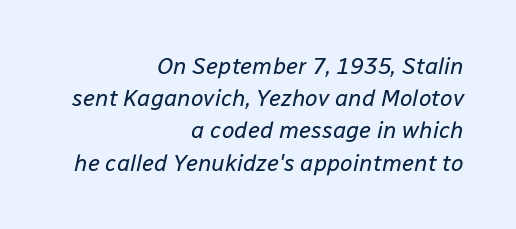
{"italic": "yes", "lean": "right", "slant_degrees": 12, "bold": "no", "underline": "no", "align": "right", "line_spacing": "normal", "line_spacing_ratio": 1.4, "letter_spacing": "normal", "letter_spacing_em": 0.0, "glyph_px": 23}
